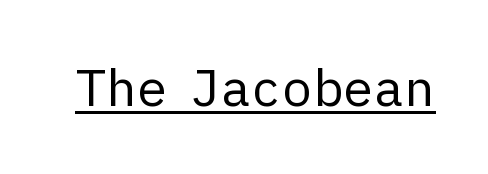
Q: Is the text bold? A: No.
Q: Is the text italic (slanted)? A: No, it is upright.
Q: Is the typeface a serif or a sans-serif typeface? A: Sans-serif.
Q: Is the text underlined? A: Yes.
Q: Is the spacing between letters normal or unusually wide? A: Normal.
Q: Width (condensed, normal, or wide)? A: Normal.
Q: Stroke contrast? A: Low.
Q: x-height? A: Medium.
Q: Monospaced? A: No.
